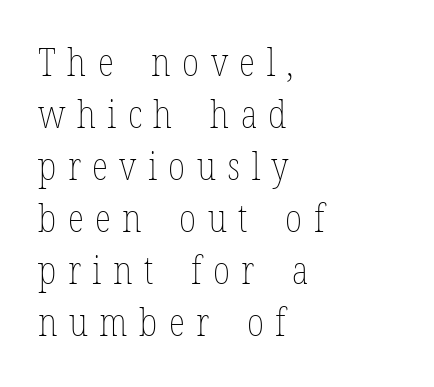
The image shows 38 px thin, condensed type, upright; set left-aligned, normal line spacing (1.37x), unusually wide letter spacing (+0.3 em), not underlined; low stroke contrast and a medium x-height.
